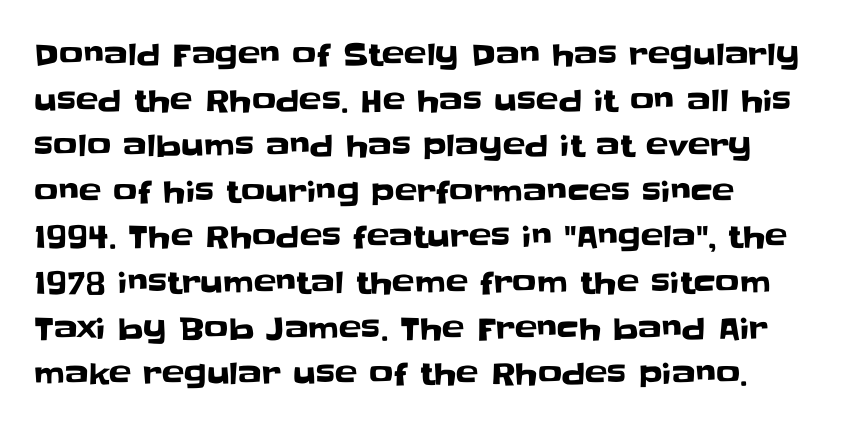
The image shows 30 px sans-serif type, upright; set left-aligned, normal line spacing (1.52x), normal letter spacing, not underlined; low stroke contrast and a large x-height.
